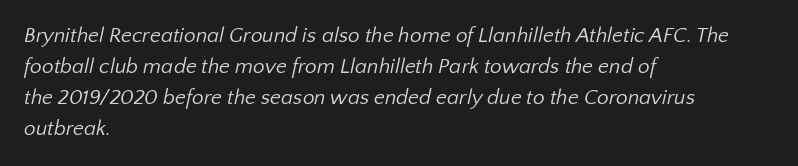
{"bold": "no", "underline": "no", "align": "left", "line_spacing": "normal", "line_spacing_ratio": 1.48, "letter_spacing": "normal", "letter_spacing_em": 0.0, "glyph_px": 21}
